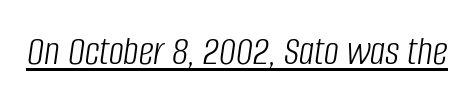
{"italic": "yes", "lean": "right", "slant_degrees": 8, "bold": "no", "weight": "light", "width": "condensed", "stroke_contrast": "low", "x_height": "large", "monospaced": "no", "underline": "yes", "letter_spacing": "normal", "letter_spacing_em": 0.0, "glyph_px": 42}
